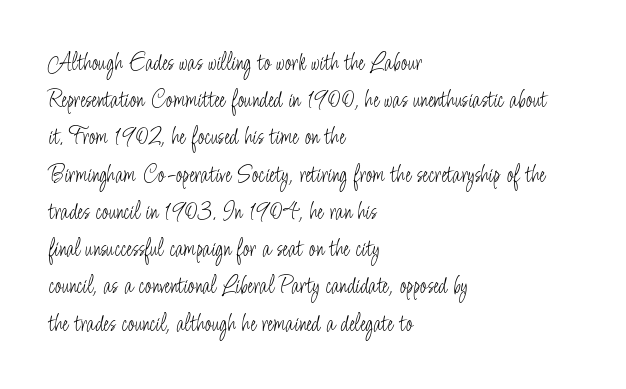
{"bold": "no", "underline": "no", "align": "left", "line_spacing": "normal", "line_spacing_ratio": 1.49, "letter_spacing": "normal", "letter_spacing_em": 0.0, "glyph_px": 25}
